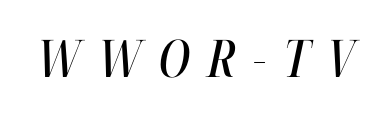
{"italic": "yes", "lean": "right", "slant_degrees": 12, "width": "condensed", "stroke_contrast": "high", "x_height": "medium", "monospaced": "no", "underline": "no", "letter_spacing": "wide", "letter_spacing_em": 0.33, "glyph_px": 52}
